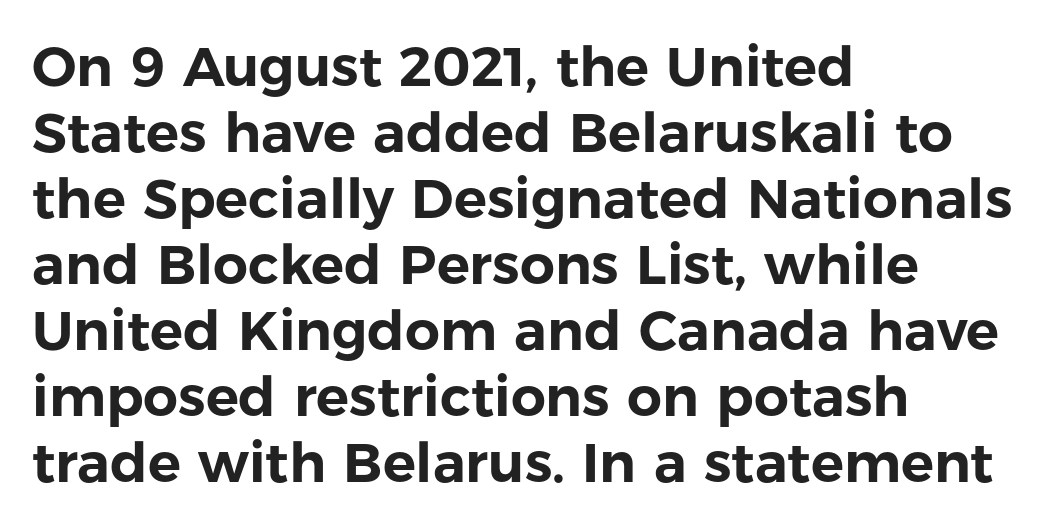
Do the characters align in a grid? No, the font is proportional. Observe the absence of serifs on each vertical stroke in this sample. A bare baseline throughout the passage. Quick note: not italic, upright.
